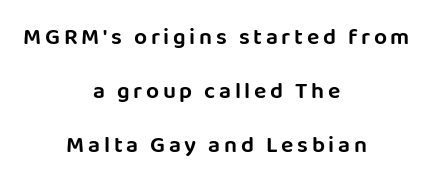
The image shows 23 px text type, upright; set centered, loose line spacing (2.35x), not underlined.
